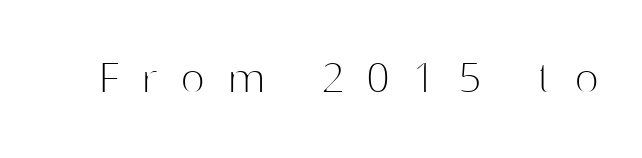
The image shows 52 px thin sans-serif type, upright; set unusually wide letter spacing (+0.43 em), not underlined; high stroke contrast and a medium x-height.
